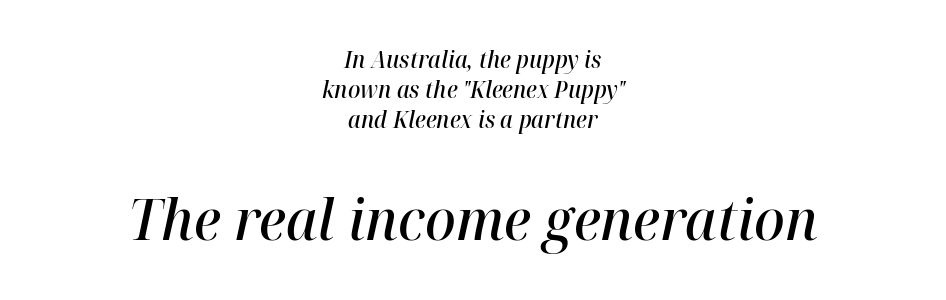
{"italic": "yes", "lean": "right", "slant_degrees": 12, "bold": "semi", "weight": "semibold", "width": "normal", "stroke_contrast": "high", "x_height": "medium", "monospaced": "no", "underline": "no", "align": "center", "line_spacing": "normal", "line_spacing_ratio": 1.31, "letter_spacing": "normal", "letter_spacing_em": 0.0, "larger_block": "second", "size_ratio": 2.48, "glyph_px": 57}
